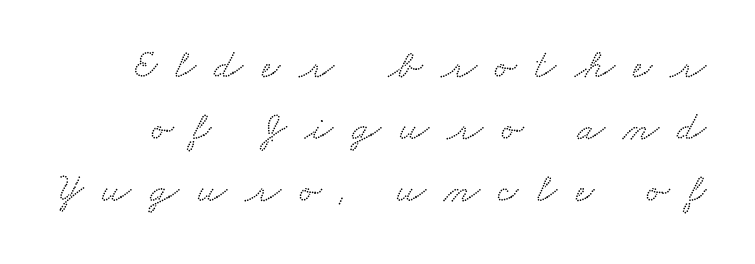
{"serif": "yes", "width": "wide", "stroke_contrast": "low", "x_height": "small", "monospaced": "no", "underline": "no", "line_spacing": "normal", "line_spacing_ratio": 1.51, "letter_spacing": "wide", "letter_spacing_em": 0.45, "glyph_px": 41}
